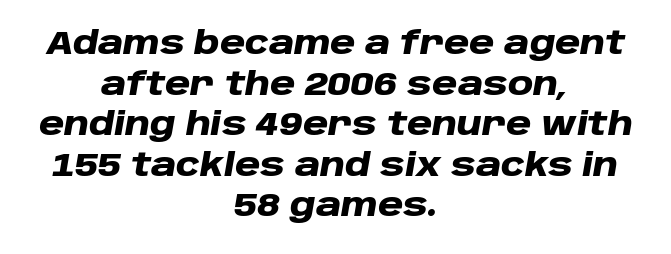
Q: Is the text bold? A: Yes.
Q: Is the text italic (slanted)? A: Yes, it leans right by about 10 degrees.
Q: Is the text underlined? A: No.
Q: How is the paragraph aligned? A: Centered.
Q: Is the spacing between letters normal or unusually wide? A: Normal.
Q: Is the spacing between lines tight, normal or loose? A: Normal.
Q: Width (condensed, normal, or wide)? A: Wide.
Q: Stroke contrast? A: Low.
Q: x-height? A: Large.
Q: Monospaced? A: No.
